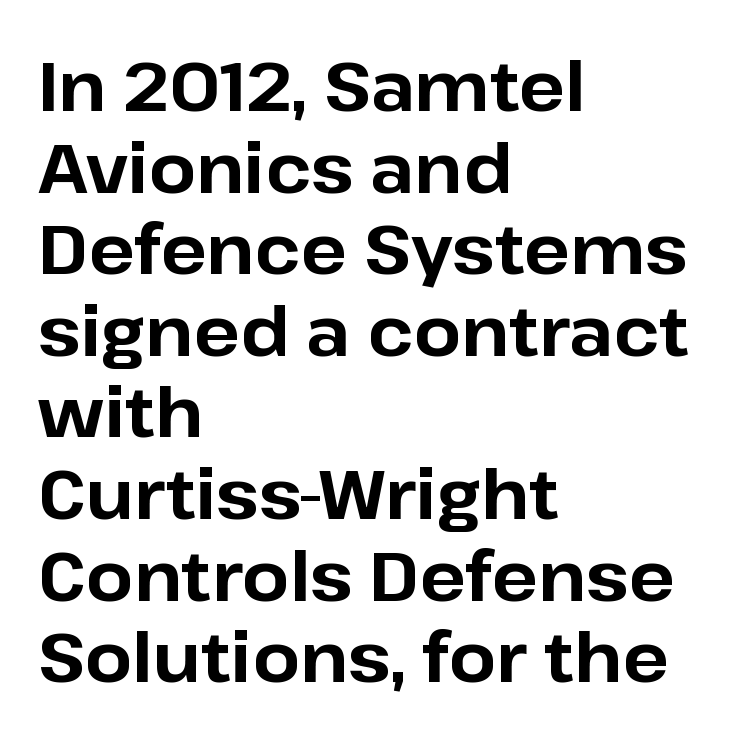
The image shows 68 px bold sans-serif type, upright; set left-aligned, line spacing 1.2x, normal letter spacing, not underlined; low stroke contrast and a medium x-height.
